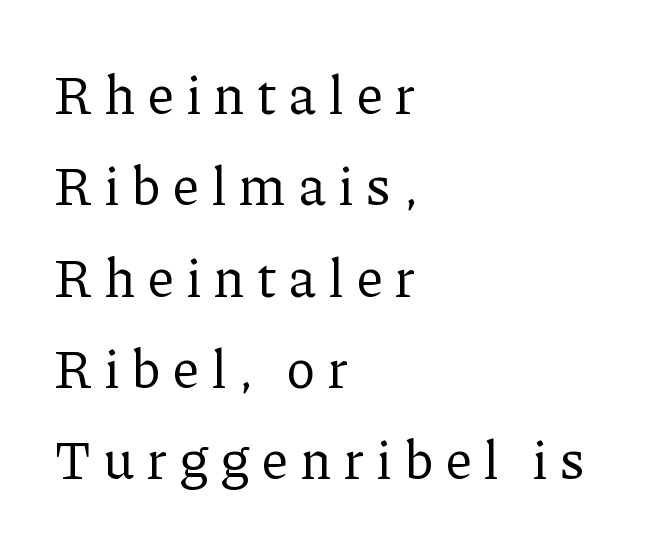
{"serif": "yes", "italic": "no", "bold": "no", "weight": "regular", "width": "normal", "stroke_contrast": "low", "x_height": "medium", "monospaced": "no", "underline": "no", "align": "left", "line_spacing": "normal", "line_spacing_ratio": 1.69, "letter_spacing": "wide", "letter_spacing_em": 0.24, "glyph_px": 54}
